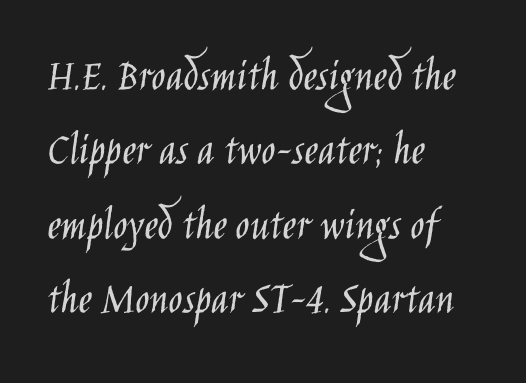
{"serif": "no", "bold": "no", "weight": "light", "width": "condensed", "stroke_contrast": "low", "x_height": "large", "monospaced": "no", "underline": "no", "align": "left", "line_spacing": "normal", "line_spacing_ratio": 1.58, "letter_spacing": "normal", "letter_spacing_em": 0.0, "glyph_px": 47}
